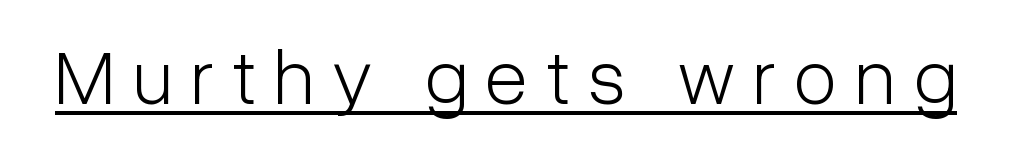
{"serif": "no", "italic": "no", "bold": "no", "weight": "light", "width": "condensed", "stroke_contrast": "low", "x_height": "medium", "monospaced": "no", "underline": "yes", "letter_spacing": "wide", "letter_spacing_em": 0.23, "glyph_px": 79}
